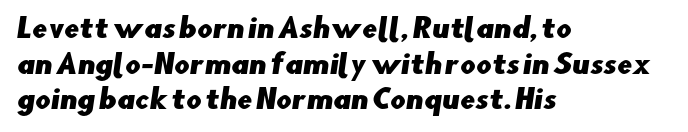
The image shows 27 px text type; set left-aligned, normal line spacing (1.32x), normal letter spacing, not underlined.
